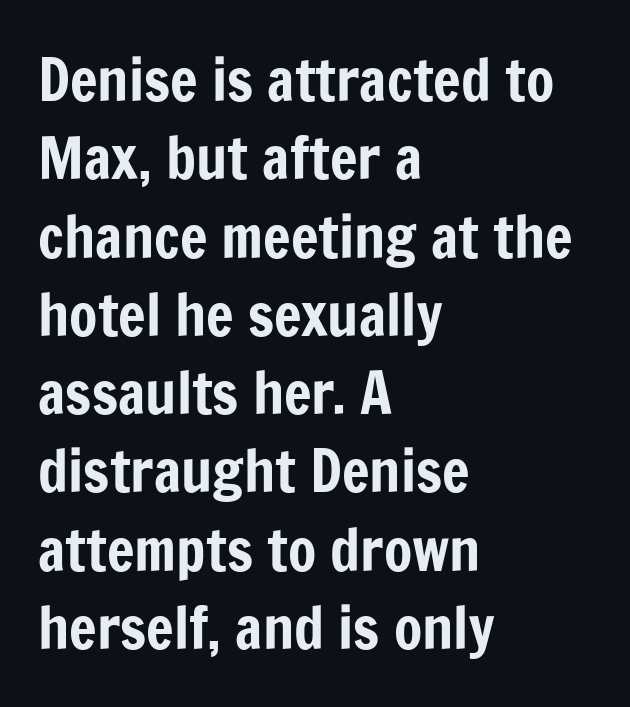
The image shows 58 px condensed sans-serif type, upright; set left-aligned, normal line spacing (1.35x), normal letter spacing, not underlined; low stroke contrast and a medium x-height.
